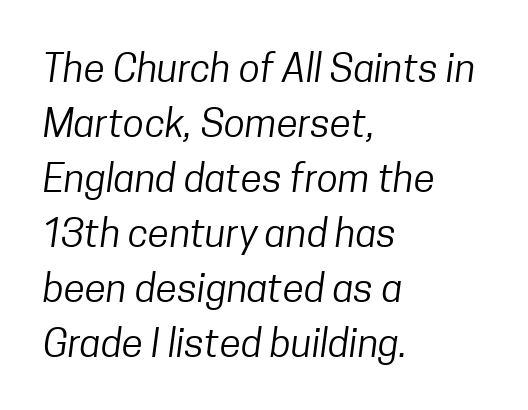
The image shows 39 px regular-weight, condensed sans-serif type; set left-aligned, normal line spacing (1.41x), normal letter spacing, not underlined; low stroke contrast and a medium x-height.
